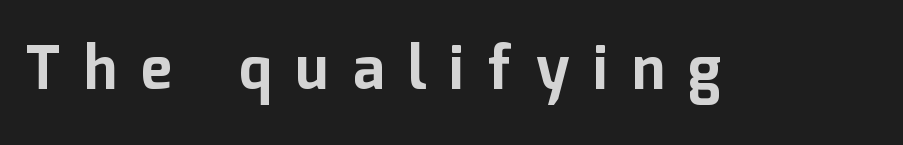
{"serif": "no", "italic": "no", "bold": "yes", "weight": "bold", "width": "normal", "stroke_contrast": "low", "x_height": "medium", "monospaced": "no", "underline": "no", "letter_spacing": "wide", "letter_spacing_em": 0.41, "glyph_px": 59}
